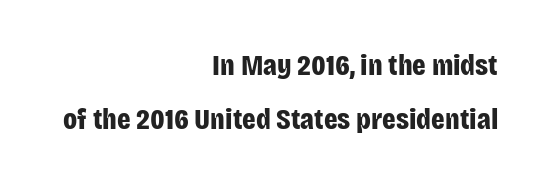
The image shows 30 px bold, condensed sans-serif type, upright; set right-aligned, line spacing 1.81x, normal letter spacing, not underlined; low stroke contrast and a large x-height.
